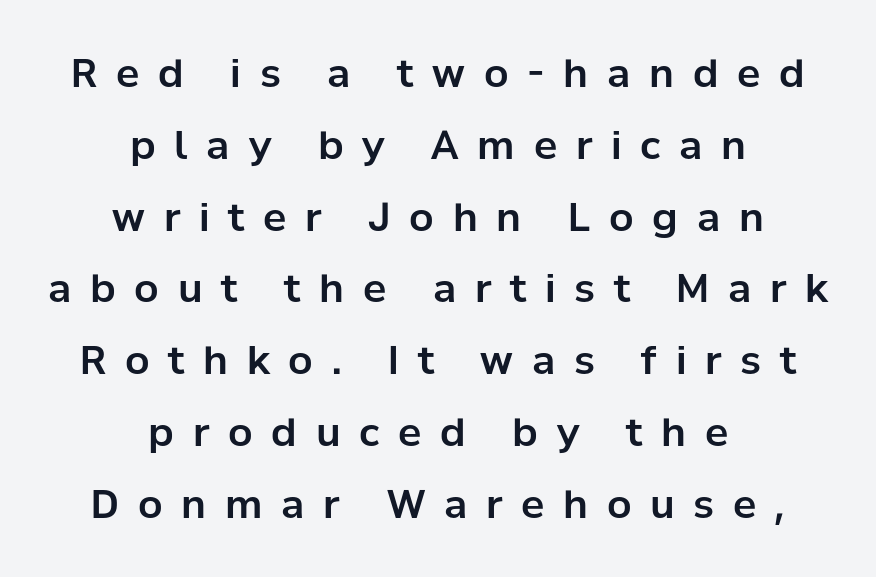
Nobody drew a line under any word here. The rendering shows plain stroke endings on the letterforms — a sans-serif design. Horizontally, the lines are justified to the midpoint only. The passage shown is typed in a proportional face where columns would drift. Ascenders rise straight up at ninety degrees. The passage shown has open, widely tracked lettering throughout.
